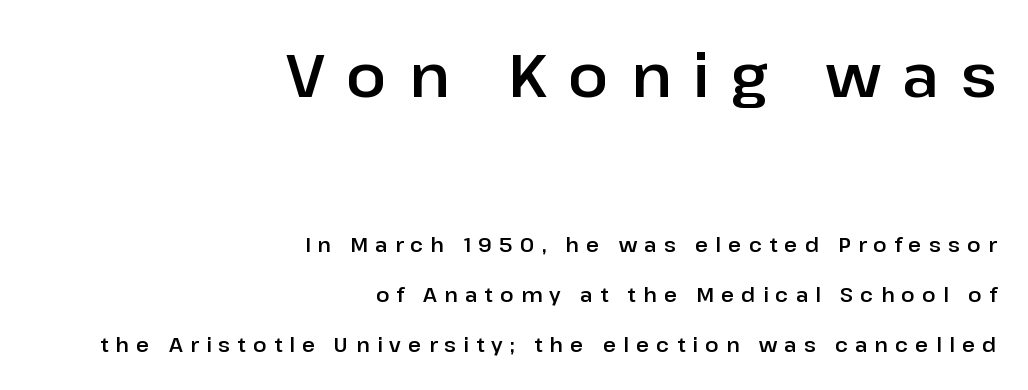
Q: Is the text italic (slanted)? A: No, it is upright.
Q: Is the typeface a serif or a sans-serif typeface? A: Sans-serif.
Q: Is the text underlined? A: No.
Q: How is the paragraph aligned? A: Right-aligned.
Q: Is the spacing between letters normal or unusually wide? A: Unusually wide.
Q: Is the spacing between lines tight, normal or loose? A: Loose.
Q: Which block of text is set in a larger size, the first (top) or the second (bottom)? A: The first (top) one.
Q: Width (condensed, normal, or wide)? A: Normal.
Q: Stroke contrast? A: Low.
Q: x-height? A: Medium.
Q: Monospaced? A: No.
